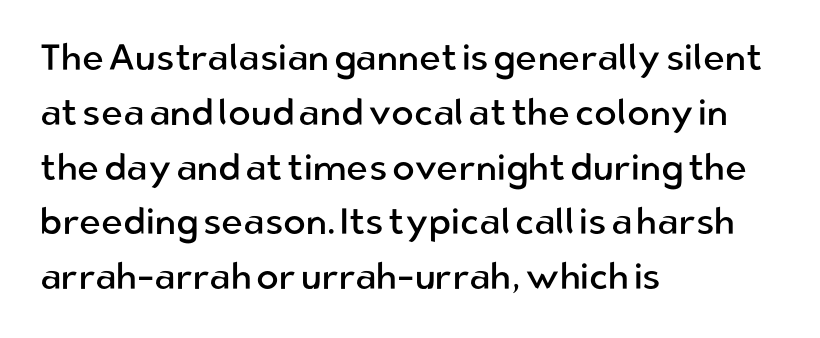
{"serif": "no", "italic": "no", "bold": "no", "weight": "regular", "width": "normal", "stroke_contrast": "low", "x_height": "medium", "monospaced": "no", "underline": "no", "align": "left", "line_spacing": "normal", "line_spacing_ratio": 1.48, "letter_spacing": "normal", "letter_spacing_em": 0.0, "glyph_px": 37}
